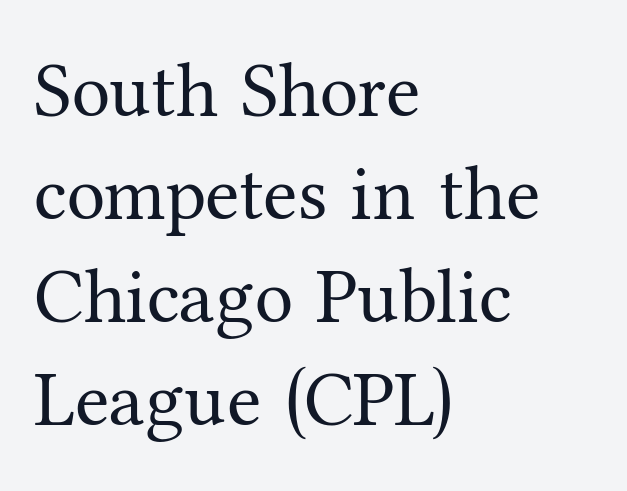
The image shows 78 px regular-weight serif type, upright; set left-aligned, normal line spacing (1.32x), normal letter spacing, not underlined; medium stroke contrast and a medium x-height.
